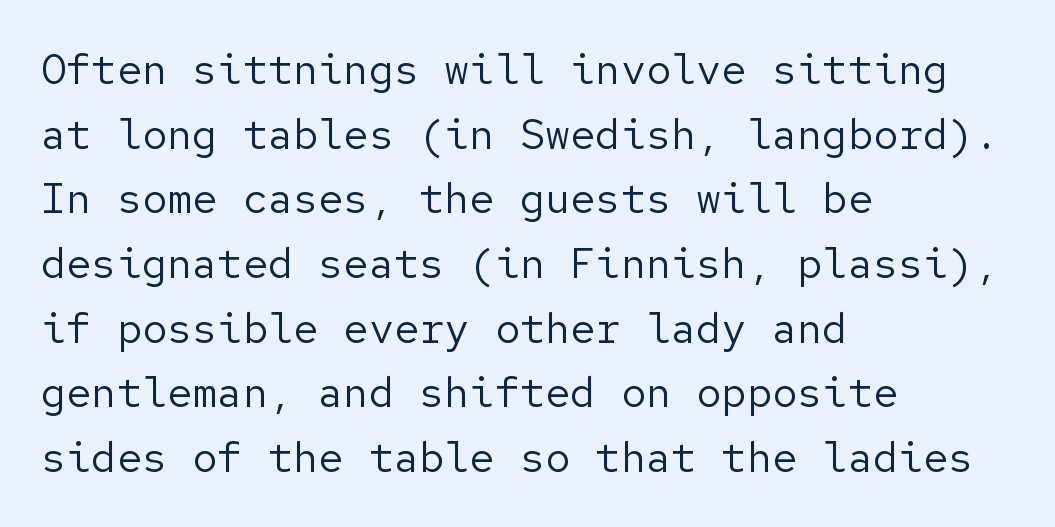
Q: Is the text bold? A: No.
Q: Is the text italic (slanted)? A: No, it is upright.
Q: Is the typeface a serif or a sans-serif typeface? A: Sans-serif.
Q: Is the text underlined? A: No.
Q: How is the paragraph aligned? A: Left-aligned.
Q: Is the spacing between letters normal or unusually wide? A: Normal.
Q: Is the spacing between lines tight, normal or loose? A: Normal.
Q: Width (condensed, normal, or wide)? A: Normal.
Q: Stroke contrast? A: Low.
Q: x-height? A: Medium.
